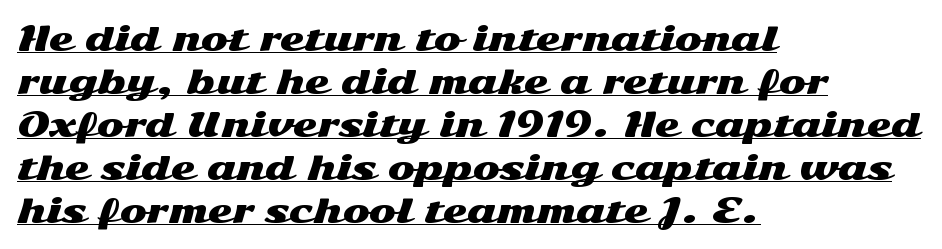
The image shows 32 px wide sans-serif type; set left-aligned, normal line spacing (1.34x), normal letter spacing, underlined; medium stroke contrast and a medium x-height.
